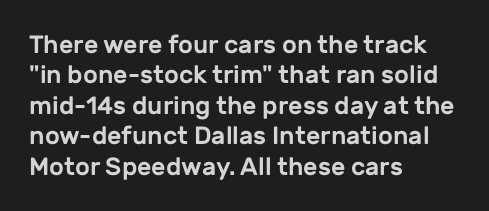
{"italic": "no", "underline": "no", "align": "left", "line_spacing_ratio": 1.22, "letter_spacing": "normal", "letter_spacing_em": 0.0, "glyph_px": 25}
